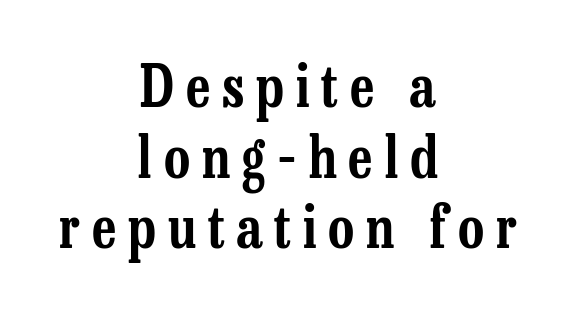
Words float on clear page, feet unadorned. Compared with typical body copy, the letter spacing here is much looser. Yep, those are serifs on the letters. Every row of glyphs is offset so its center matches the block's center. Looks like regular typesetting: each glyph gets only the width it needs. Do the letters lean? They stand straight.
